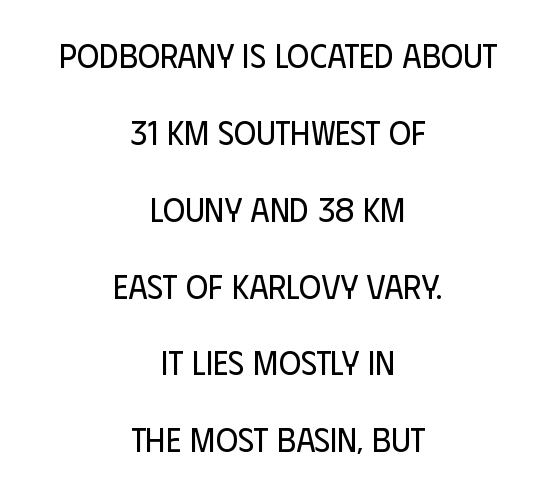
Q: Is the text bold? A: No.
Q: Is the text italic (slanted)? A: No, it is upright.
Q: Is the typeface a serif or a sans-serif typeface? A: Sans-serif.
Q: Is the text underlined? A: No.
Q: How is the paragraph aligned? A: Centered.
Q: Is the spacing between letters normal or unusually wide? A: Normal.
Q: Is the spacing between lines tight, normal or loose? A: Loose.
Q: Width (condensed, normal, or wide)? A: Condensed.
Q: Stroke contrast? A: Low.
Q: x-height? A: Large.
Q: Monospaced? A: No.
